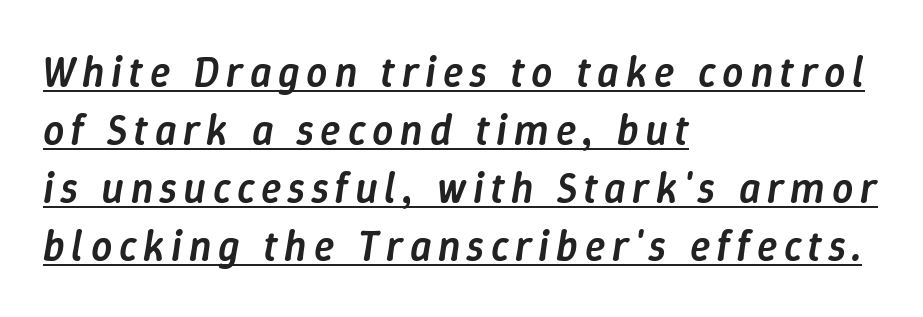
The image shows 42 px semibold type, italic (leaning right); set left-aligned, normal line spacing (1.38x), underlined; low stroke contrast and a medium x-height.
